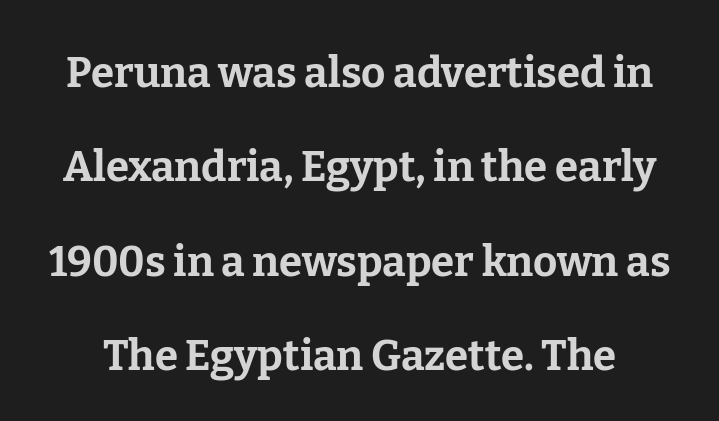
You could not count columns in this text — the font is proportionally spaced. These lines are composed in type with serifs. Glyph-to-glyph distance matches everyday printed text. A typesetter would call this leading open, well beyond the default. The glyphs are unaccompanied by any horizontal stroke below them.
